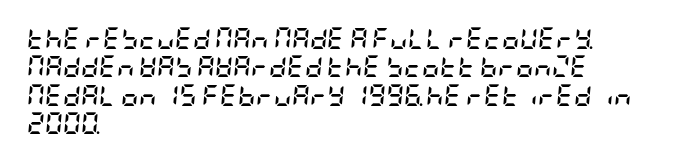
Q: Is the text bold? A: Yes.
Q: Is the text italic (slanted)? A: Yes, it leans right by about 5 degrees.
Q: Is the text underlined? A: No.
Q: How is the paragraph aligned? A: Left-aligned.
Q: Is the spacing between letters normal or unusually wide? A: Normal.
Q: Is the spacing between lines tight, normal or loose? A: Normal.
